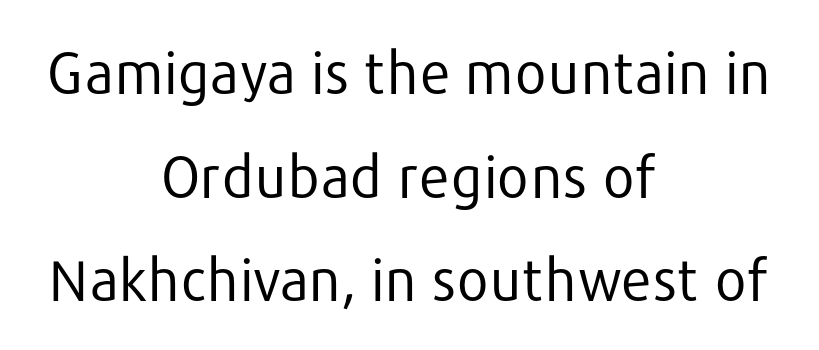
The designer went with a sans here, leaving each stem footless. Heft: none added — not bold. The rendering keeps characters at their native spacing. Do the characters align in a grid? No, the font is proportional. Descender tails drop into unmarked territory.
